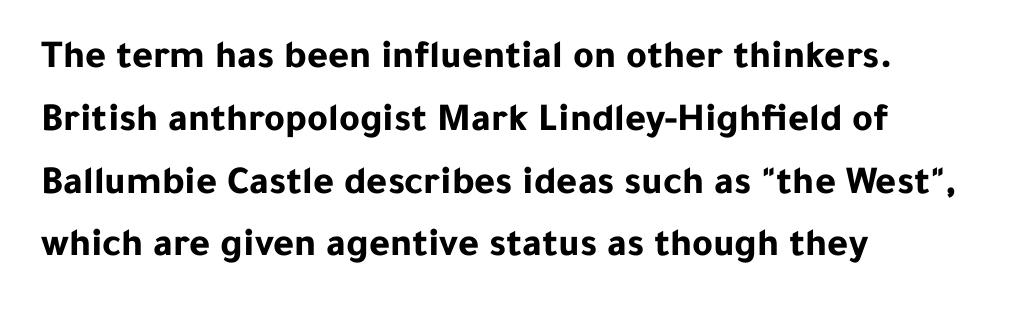
Q: Is the text bold? A: Yes.
Q: Is the text italic (slanted)? A: No, it is upright.
Q: Is the typeface a serif or a sans-serif typeface? A: Sans-serif.
Q: Is the text underlined? A: No.
Q: How is the paragraph aligned? A: Left-aligned.
Q: Is the spacing between letters normal or unusually wide? A: Normal.
Q: Is the spacing between lines tight, normal or loose? A: Normal.
Q: Width (condensed, normal, or wide)? A: Normal.
Q: Stroke contrast? A: Low.
Q: x-height? A: Medium.
Q: Monospaced? A: No.
